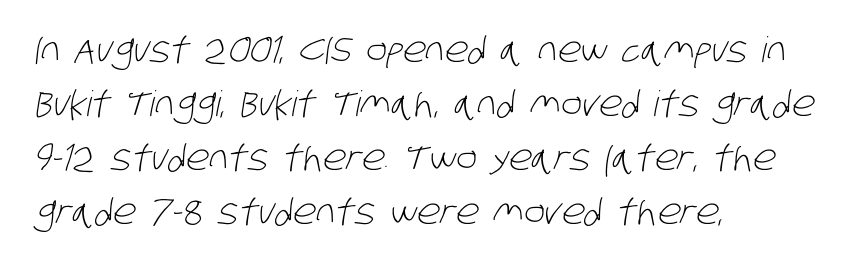
The image shows 35 px light, condensed sans-serif type; set left-aligned, normal line spacing (1.54x), normal letter spacing, not underlined; low stroke contrast and a large x-height.
